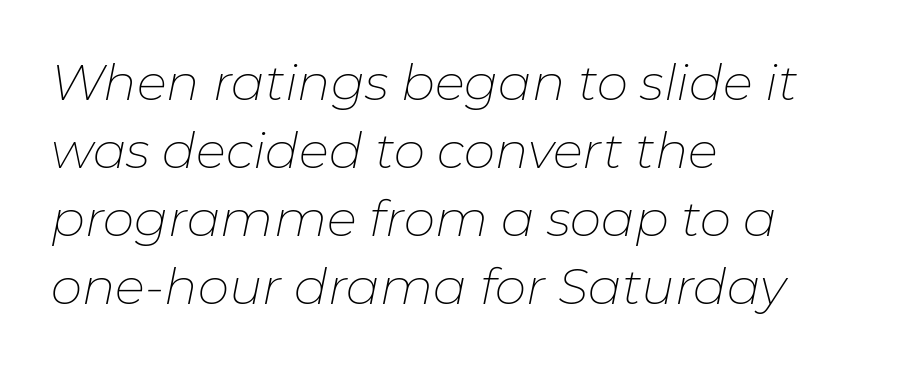
Q: Is the text bold? A: No.
Q: Is the text italic (slanted)? A: Yes, it leans right by about 11 degrees.
Q: Is the text underlined? A: No.
Q: How is the paragraph aligned? A: Left-aligned.
Q: Is the spacing between letters normal or unusually wide? A: Normal.
Q: Is the spacing between lines tight, normal or loose? A: Normal.
Q: Width (condensed, normal, or wide)? A: Normal.
Q: Stroke contrast? A: Low.
Q: x-height? A: Medium.
Q: Monospaced? A: No.
